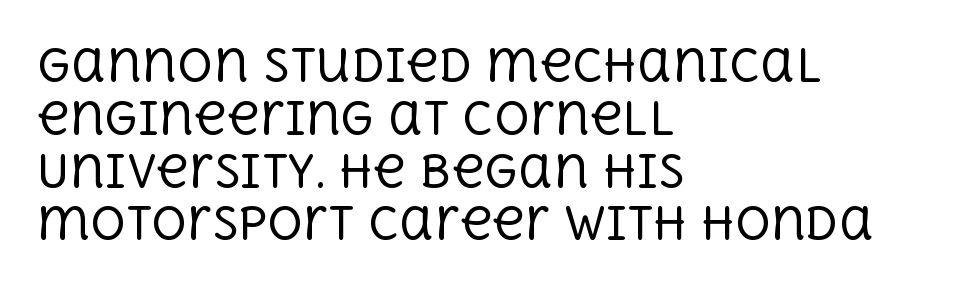
Every stem runs plumb, perpendicular to the baseline. Each line starts at the same left margin while the right side varies. Any mark beneath the type? The region is blank. Each word holds together tightly as a unit, with standard inter-letter gaps. Serif or sans? Serif — the stroke terminals have little feet. Think of a printed novel: that variable character pitch is what you see here.
